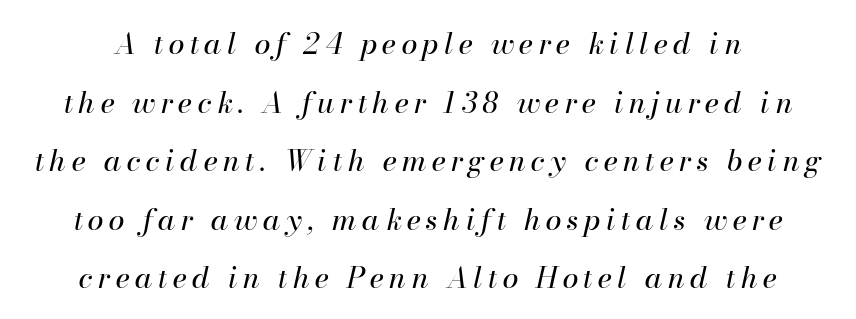
Line spacing here is loose. In terms of posture, this sample is oblique. The passage shown is not underscored anywhere. The strokes carry an ordinary text weight at most.
